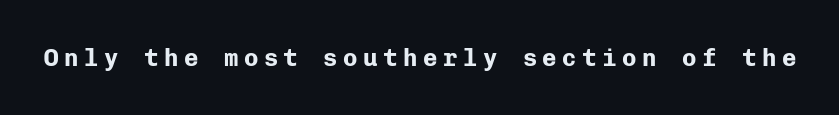
Q: Is the text bold? A: Yes.
Q: Is the text italic (slanted)? A: No, it is upright.
Q: Is the text underlined? A: No.
Q: Is the spacing between letters normal or unusually wide? A: Unusually wide.
